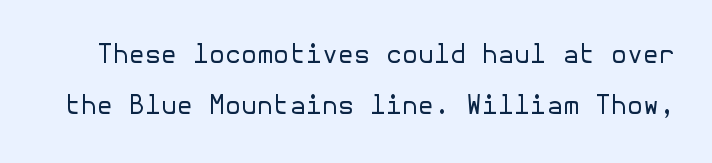
Letters rest on an invisible, unmarked baseline. Characters follow at the spacing the type designer built in. The designer dialed line spacing up above the default. No letter is thick-stroked: the sample isn't bold.
